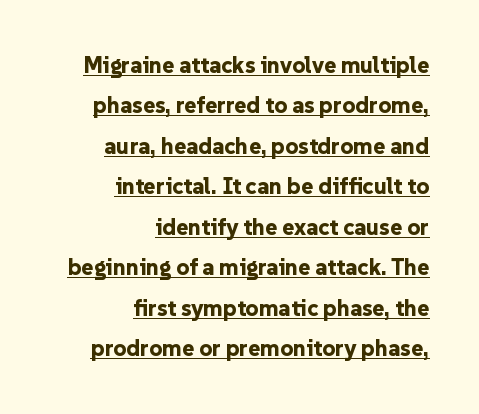
The image shows 23 px bold type, upright; set right-aligned, line spacing 1.76x, normal letter spacing, underlined.
